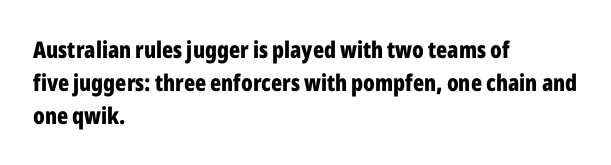
{"italic": "no", "bold": "yes", "underline": "no", "align": "left", "line_spacing": "normal", "line_spacing_ratio": 1.44, "letter_spacing": "normal", "letter_spacing_em": 0.0, "glyph_px": 23}
